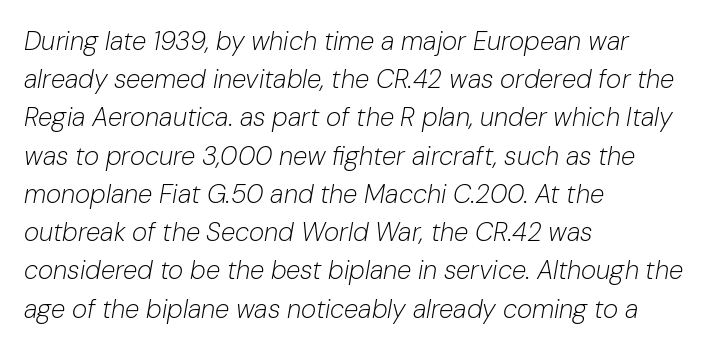
The face used here is rendered with its standard letterfit. Clear beneath every line of the passage. Quick note: interline space is typical. If you drew a ruler down the left edge, every line would touch it. No letter is thick-stroked: the sample isn't bold.
